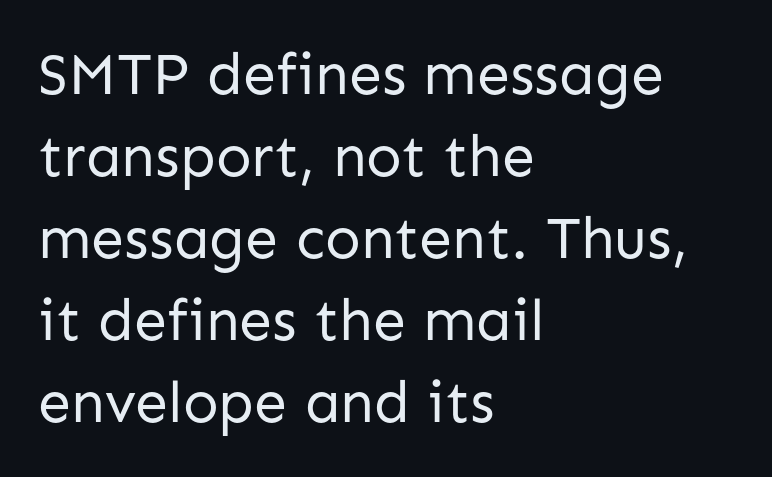
Q: Is the text bold? A: No.
Q: Is the text italic (slanted)? A: No, it is upright.
Q: Is the typeface a serif or a sans-serif typeface? A: Sans-serif.
Q: Is the text underlined? A: No.
Q: How is the paragraph aligned? A: Left-aligned.
Q: Is the spacing between letters normal or unusually wide? A: Normal.
Q: Is the spacing between lines tight, normal or loose? A: Normal.
Q: Width (condensed, normal, or wide)? A: Normal.
Q: Stroke contrast? A: Low.
Q: x-height? A: Medium.
Q: Monospaced? A: No.
